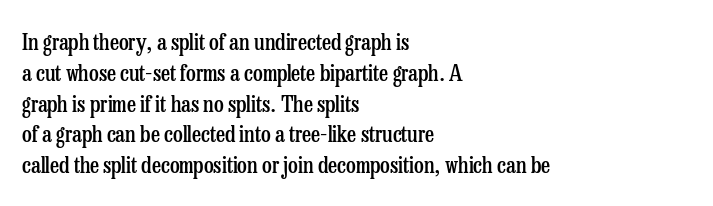
A typesetter would call this zero additional tracking. Decoration check: the copy has no underline. Set as a demibold, roughly 600 on the weight scale. The rendering uses a moderate line-height, typical for paragraphs.
